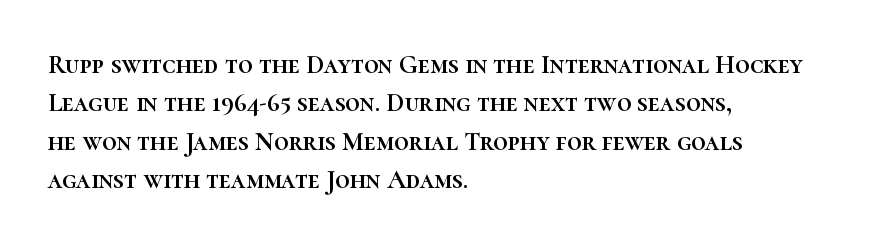
These lines keep a tight, regular rhythm from letter to letter. A student would call this left alignment; a typographer would say flush left, rag right. Descenders are the only things crossing below the line. Evenly set lines give the paragraph a standard silhouette. Ordinary non-slanted type is in use.
